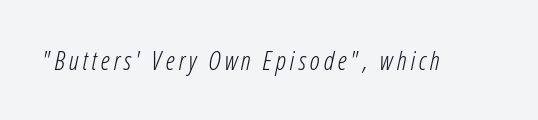
The image shows 26 px text type, italic (leaning right); set not underlined.
